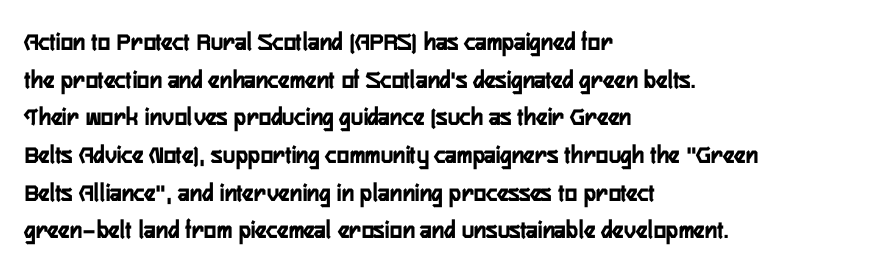
{"italic": "no", "underline": "no", "align": "left", "line_spacing": "normal", "line_spacing_ratio": 1.45, "letter_spacing": "normal", "letter_spacing_em": 0.0, "glyph_px": 26}
